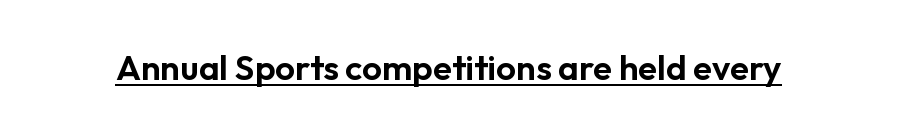
Q: Is the text italic (slanted)? A: No, it is upright.
Q: Is the typeface a serif or a sans-serif typeface? A: Sans-serif.
Q: Is the text underlined? A: Yes.
Q: Is the spacing between letters normal or unusually wide? A: Normal.
Q: Width (condensed, normal, or wide)? A: Normal.
Q: Stroke contrast? A: Low.
Q: x-height? A: Medium.
Q: Monospaced? A: No.
